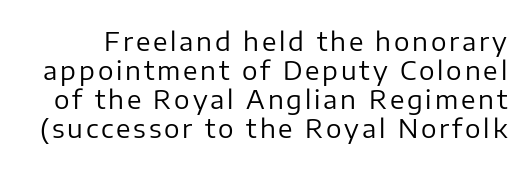
Q: Is the text bold? A: No.
Q: Is the text italic (slanted)? A: No, it is upright.
Q: Is the text underlined? A: No.
Q: Is the spacing between lines tight, normal or loose? A: Tight.
